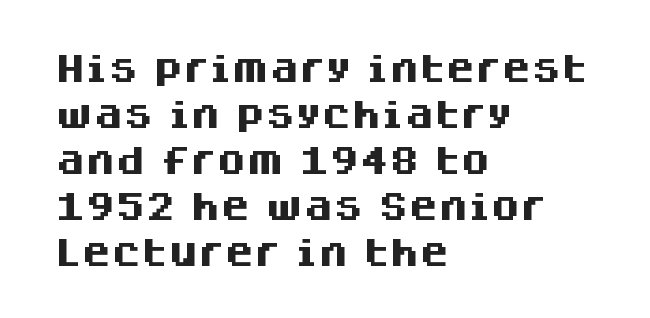
These lines keep a tight, regular rhythm from letter to letter. Thick stems and heavy bowls — unmistakably bold. No feet cap the strokes, marking this as sans-serif type. This rendering features lettering with no underline. You can tell it's not italic because the verticals are truly vertical.
